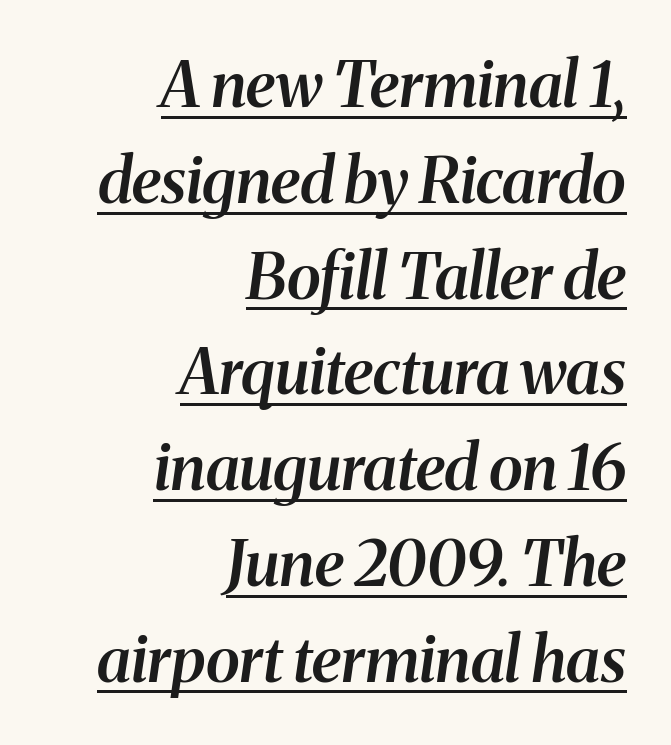
{"serif": "yes", "italic": "yes", "lean": "right", "slant_degrees": 8, "bold": "semi", "weight": "semibold", "width": "normal", "stroke_contrast": "medium", "x_height": "medium", "monospaced": "no", "underline": "yes", "align": "right", "line_spacing": "normal", "line_spacing_ratio": 1.52, "letter_spacing": "normal", "letter_spacing_em": 0.0, "glyph_px": 63}
